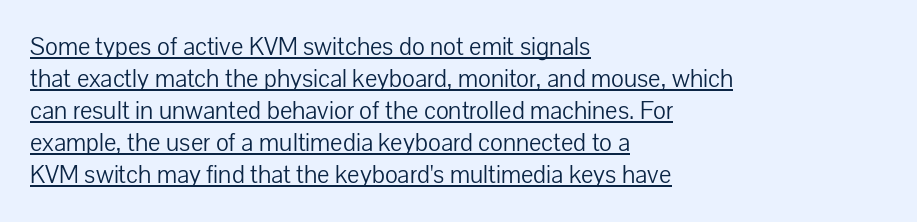
The specimen includes a rule beneath the text block's lines. Horizontally, the lines are justified to the leading edge only. How are the letters spaced? Ordinarily, with no added tracking. Letters have the restrained weight of plain body copy at most.
